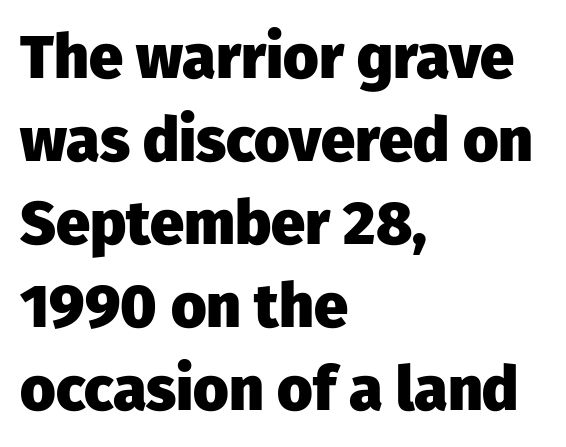
{"serif": "no", "italic": "no", "bold": "yes", "weight": "heavy", "width": "normal", "stroke_contrast": "low", "x_height": "medium", "monospaced": "no", "underline": "no", "align": "left", "line_spacing": "normal", "line_spacing_ratio": 1.36, "letter_spacing": "normal", "letter_spacing_em": 0.0, "glyph_px": 61}
